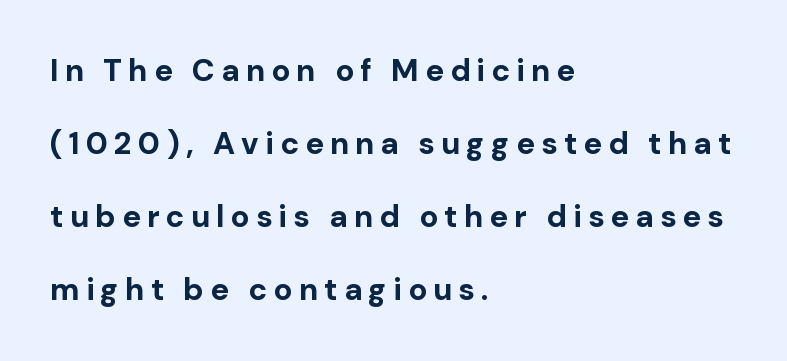
The image shows 31 px bold sans-serif type, upright; set left-aligned, loose line spacing (2.36x), unusually wide letter spacing (+0.2 em), not underlined; low stroke contrast and a medium x-height.
